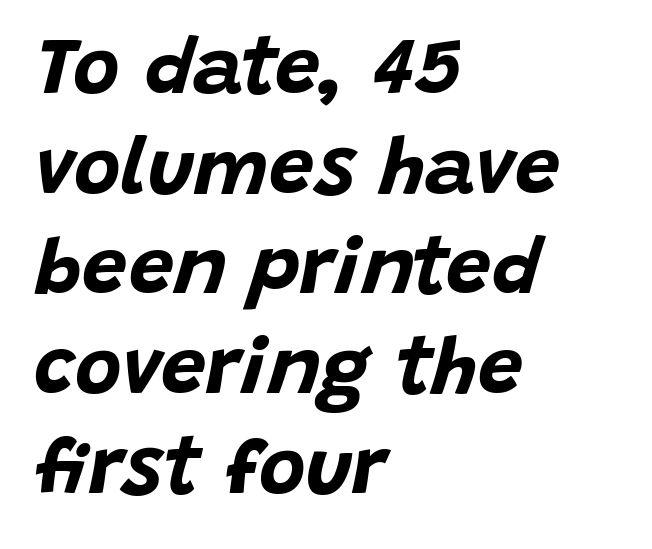
This sample keeps an unexceptional amount of space between lines. Do the characters align in a grid? No, the font is proportional. It's the slanting kind of type. The space directly below the letters is spotless. Stroke thickness is high; the sample reads as a true bold.
